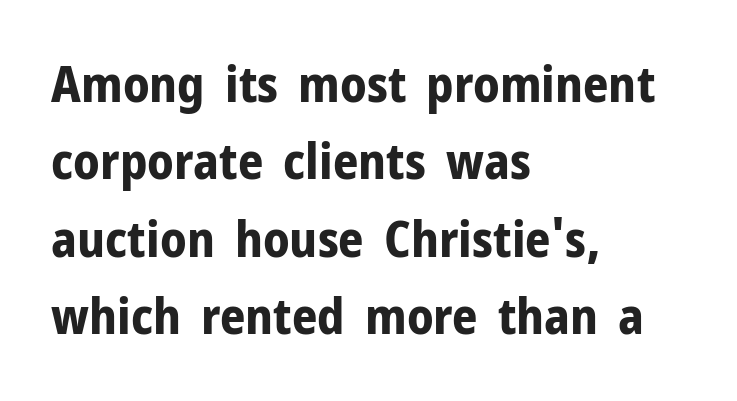
The image shows 50 px bold sans-serif type, upright; set left-aligned, normal line spacing (1.55x), normal letter spacing, not underlined; low stroke contrast and a medium x-height.
